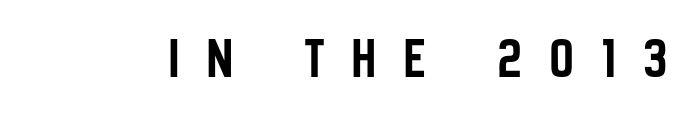
The image shows 58 px condensed sans-serif type, upright; set unusually wide letter spacing (+0.49 em), not underlined; low stroke contrast and a large x-height.
